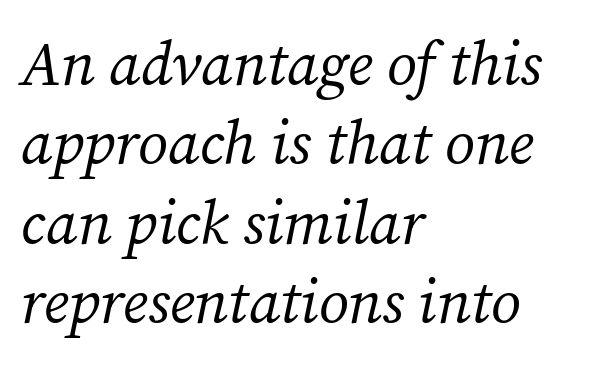
Q: Is the text bold? A: No.
Q: Is the text italic (slanted)? A: Yes, it leans right by about 12 degrees.
Q: Is the typeface a serif or a sans-serif typeface? A: Serif.
Q: Is the text underlined? A: No.
Q: How is the paragraph aligned? A: Left-aligned.
Q: Is the spacing between letters normal or unusually wide? A: Normal.
Q: Is the spacing between lines tight, normal or loose? A: Normal.
Q: Width (condensed, normal, or wide)? A: Normal.
Q: Stroke contrast? A: Medium.
Q: x-height? A: Medium.
Q: Monospaced? A: No.
